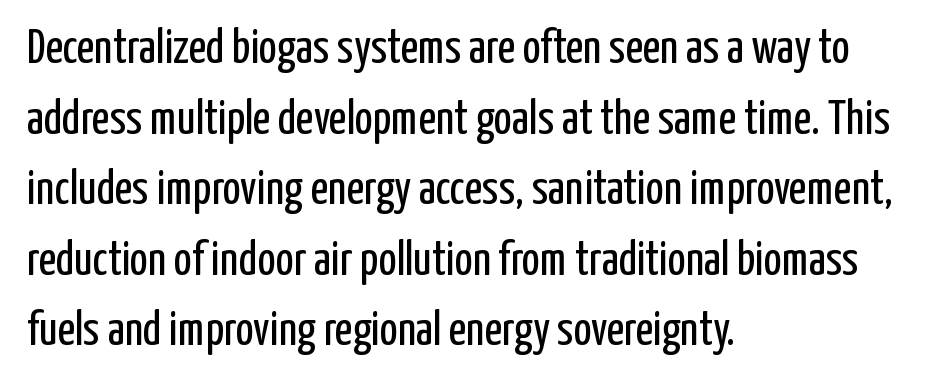
{"serif": "no", "italic": "no", "bold": "no", "weight": "regular", "width": "condensed", "stroke_contrast": "low", "x_height": "medium", "monospaced": "no", "underline": "no", "align": "left", "line_spacing": "normal", "line_spacing_ratio": 1.47, "letter_spacing": "normal", "letter_spacing_em": 0.0, "glyph_px": 48}
